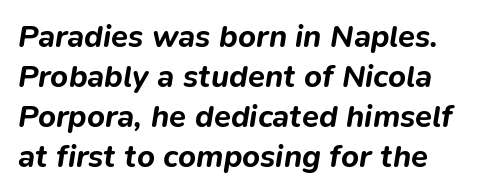
The image shows 31 px bold type, italic (leaning right); set left-aligned, normal line spacing (1.29x), normal letter spacing, not underlined; low stroke contrast and a medium x-height.
